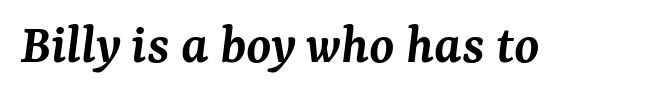
The glyphs are unaccompanied by any horizontal stroke below them. Is this a fixed-width face? No — the glyphs have proportional, varying widths. Old-style or modern, the face here clearly has serifs. Semibold letterforms, between regular and bold. In terms of letterspacing, this is plain default setting.
